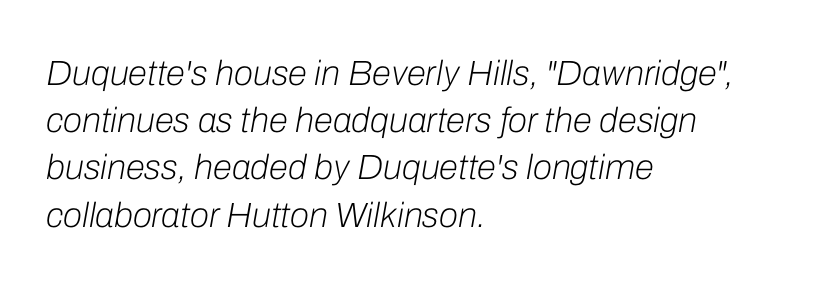
{"italic": "yes", "lean": "right", "slant_degrees": 10, "bold": "no", "weight": "light", "width": "normal", "stroke_contrast": "low", "x_height": "medium", "monospaced": "no", "underline": "no", "align": "left", "line_spacing": "normal", "line_spacing_ratio": 1.35, "letter_spacing": "normal", "letter_spacing_em": 0.0, "glyph_px": 35}
